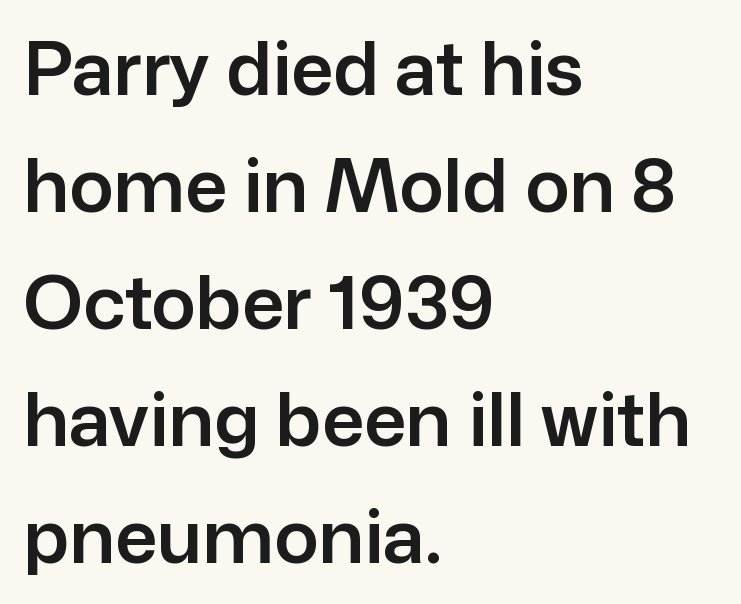
Rule under the text: the space is simply empty. Stroke terminals: plain, sans-serif. Reading down the column, the eye jumps a familiar distance to each next line. How are the letters spaced? Ordinarily, with no added tracking. A classic flush-left, rag-right setting is used for this passage.
